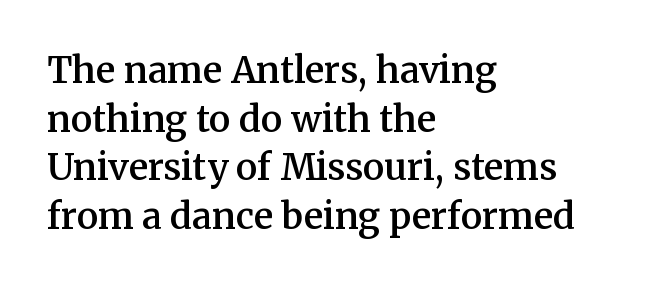
Q: Is the text bold? A: Semi-bold.
Q: Is the text italic (slanted)? A: No, it is upright.
Q: Is the typeface a serif or a sans-serif typeface? A: Serif.
Q: Is the text underlined? A: No.
Q: How is the paragraph aligned? A: Left-aligned.
Q: Is the spacing between letters normal or unusually wide? A: Normal.
Q: Is the spacing between lines tight, normal or loose? A: Normal.
Q: Width (condensed, normal, or wide)? A: Normal.
Q: Stroke contrast? A: Medium.
Q: x-height? A: Medium.
Q: Monospaced? A: No.
